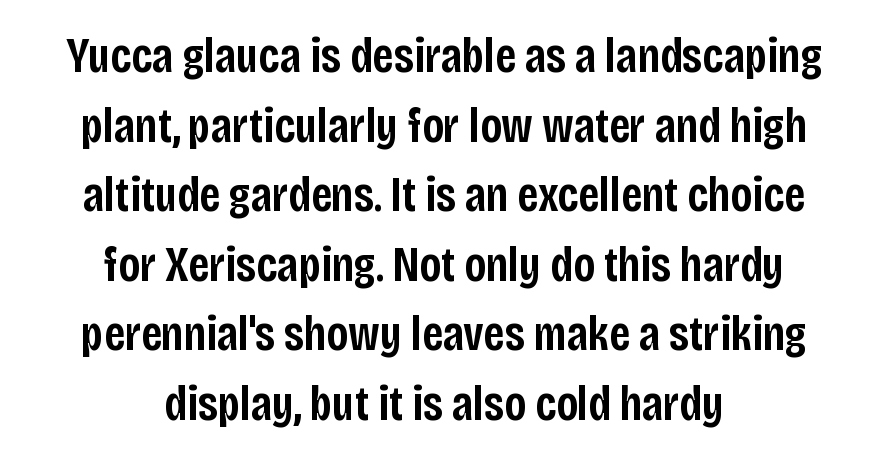
Stroke thickness is moderately raised; the sample reads as semibold. The passage shown is not underscored anywhere. Every character sits straight up, as roman type does. These lines are rendered in a variable-pitch font. Are there feet on the stems? There aren't — it's a sans.
